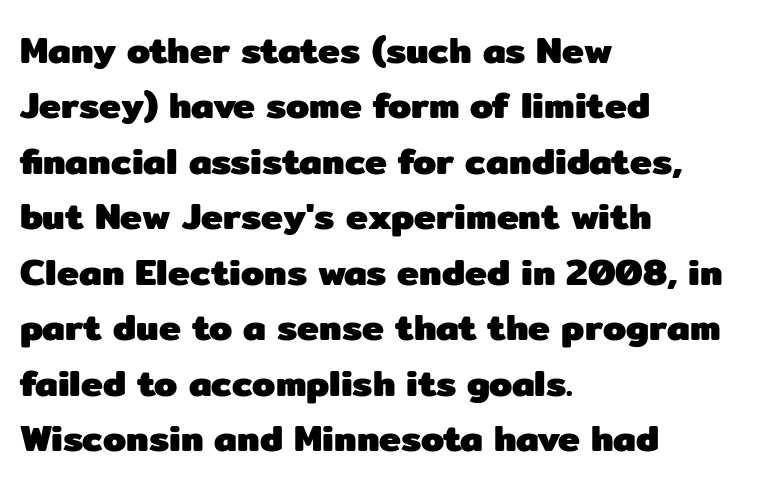
Line beginnings align vertically; line endings do not. Line spacing here is normal. Typesetter's note: full bold, strokes at maximum text heaviness. Letter spacing: default.
